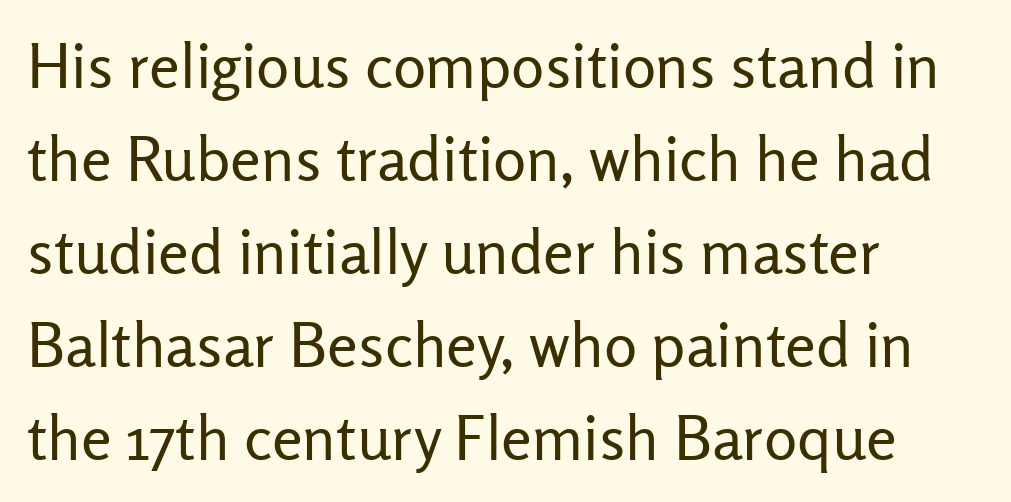
{"serif": "no", "italic": "no", "bold": "no", "weight": "regular", "width": "normal", "stroke_contrast": "low", "x_height": "medium", "monospaced": "no", "underline": "no", "align": "left", "line_spacing": "normal", "line_spacing_ratio": 1.5, "letter_spacing": "normal", "letter_spacing_em": 0.0, "glyph_px": 62}
